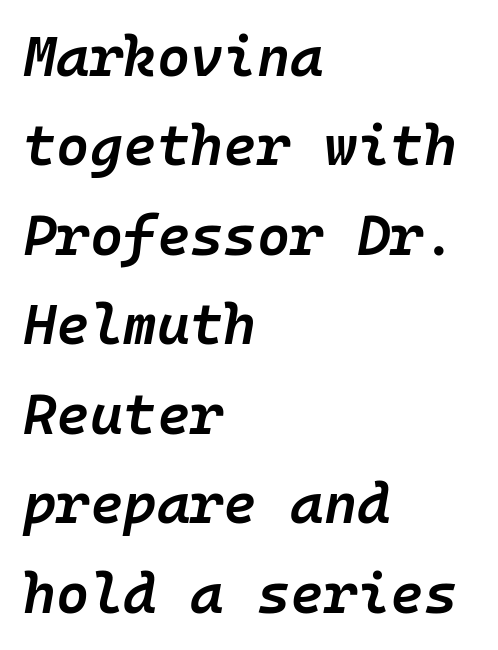
The image shows 57 px semibold type, italic (leaning right), monospaced; set left-aligned, normal line spacing (1.57x), normal letter spacing, not underlined; low stroke contrast and a medium x-height.
